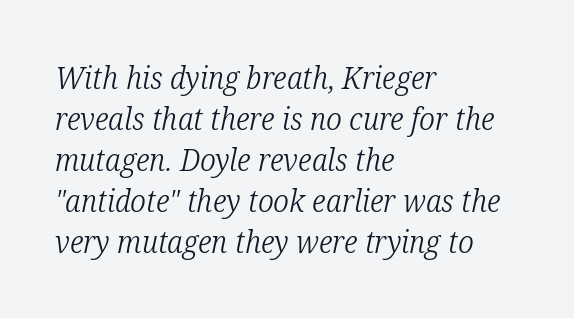
The image shows 31 px light, condensed serif type, italic (leaning right); set left-aligned, normal line spacing (1.32x), normal letter spacing, not underlined; low stroke contrast and a medium x-height.
